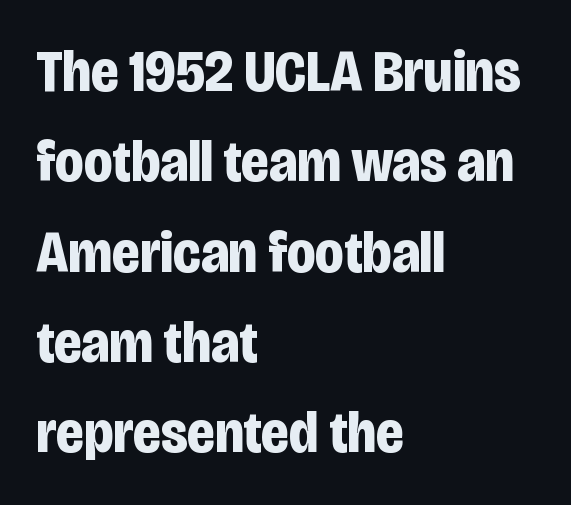
{"serif": "no", "italic": "no", "bold": "yes", "weight": "bold", "width": "condensed", "stroke_contrast": "low", "x_height": "large", "monospaced": "no", "underline": "no", "align": "left", "line_spacing": "normal", "line_spacing_ratio": 1.53, "letter_spacing": "normal", "letter_spacing_em": 0.0, "glyph_px": 59}
